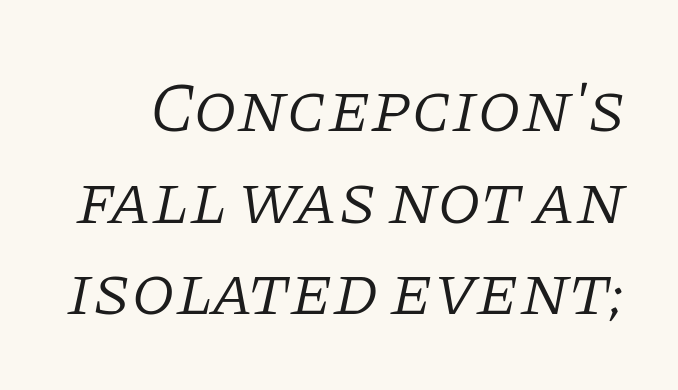
Q: Is the text bold? A: No.
Q: Is the text italic (slanted)? A: Yes, it leans right by about 11 degrees.
Q: Is the typeface a serif or a sans-serif typeface? A: Serif.
Q: Is the text underlined? A: No.
Q: Is the spacing between letters normal or unusually wide? A: Normal.
Q: Is the spacing between lines tight, normal or loose? A: Normal.
Q: Width (condensed, normal, or wide)? A: Normal.
Q: Stroke contrast? A: Low.
Q: x-height? A: Large.
Q: Monospaced? A: No.
